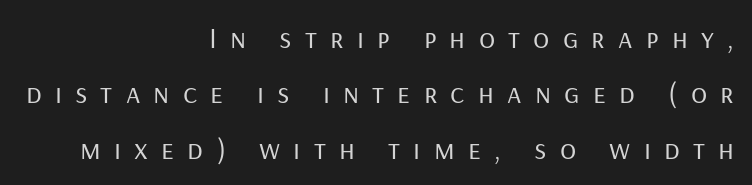
The image shows 30 px regular-weight sans-serif type, upright; set right-aligned, line spacing 1.85x, unusually wide letter spacing (+0.44 em), not underlined; low stroke contrast and a medium x-height.
